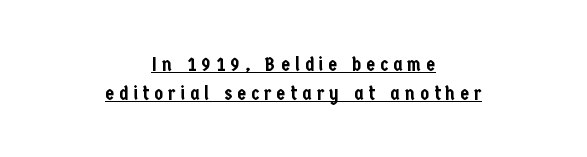
{"italic": "no", "underline": "yes", "align": "center", "line_spacing": "normal", "line_spacing_ratio": 1.45, "letter_spacing": "wide", "letter_spacing_em": 0.25, "glyph_px": 20}
